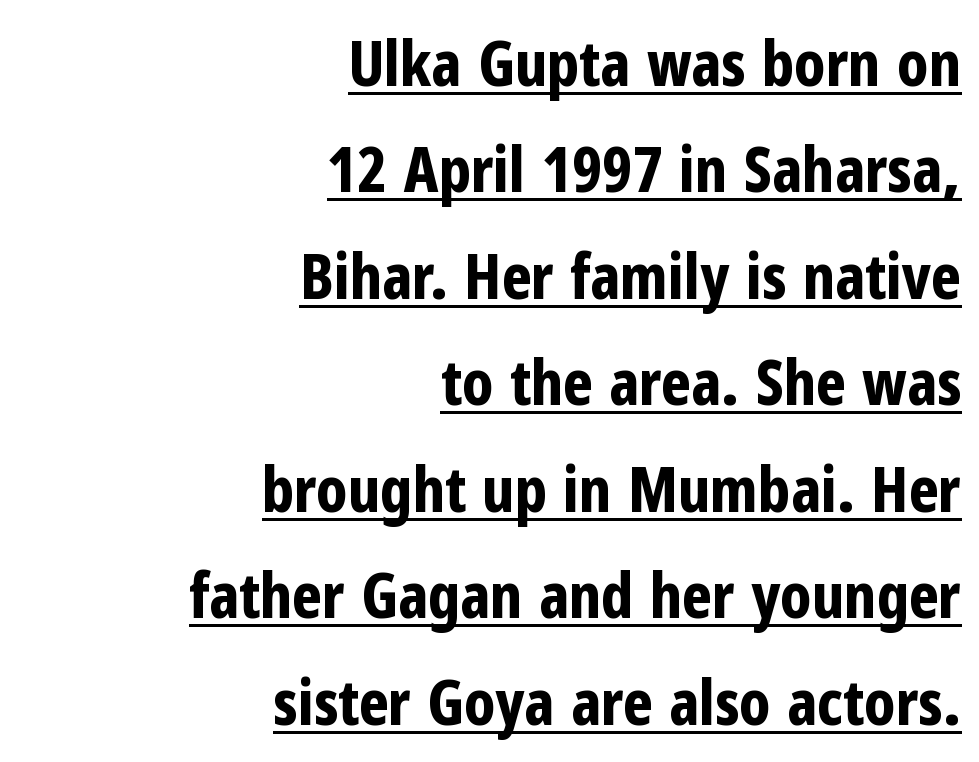
The image shows 63 px bold, condensed sans-serif type, upright; set right-aligned, normal line spacing (1.69x), normal letter spacing, underlined; low stroke contrast and a medium x-height.
